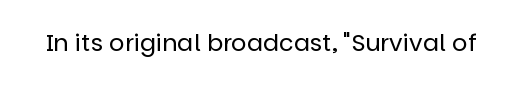
{"italic": "no", "bold": "no", "underline": "no", "letter_spacing": "normal", "letter_spacing_em": 0.0, "glyph_px": 24}
